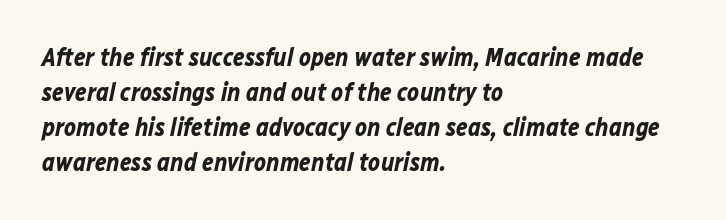
Teacher's note: observe the even left margin — that is flush-left alignment. A clean baseline with only descenders dipping below it. The lettering tilts uniformly, giving the passage an italic look. Leading matches the norm, producing a regular column. Strokes here are thick enough to call this a true bold. You could call the tracking neutral — neither tight nor loose.
